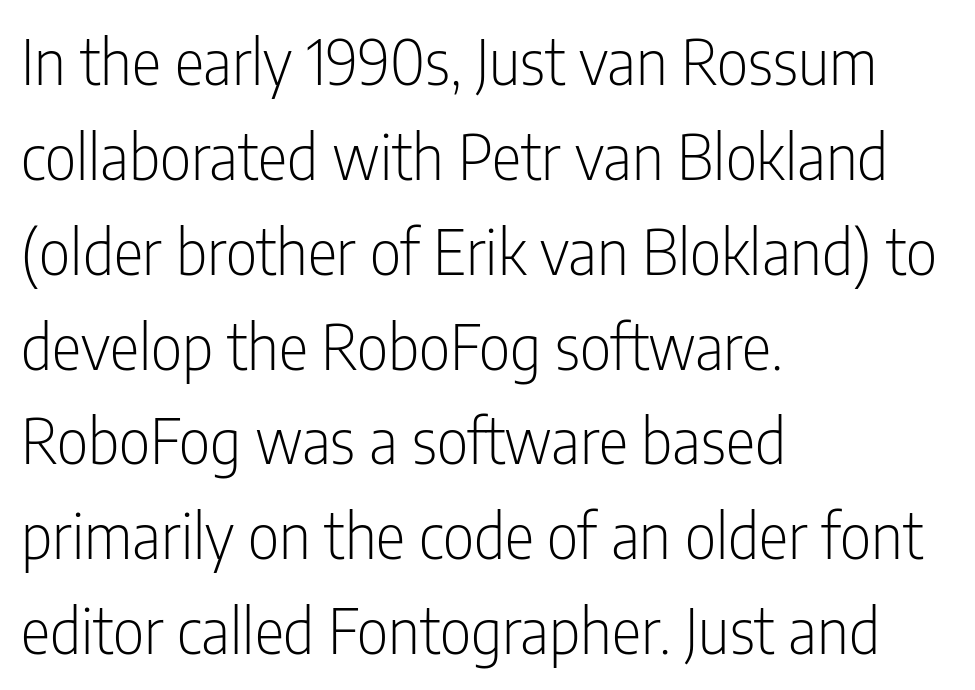
Q: Is the text bold? A: No.
Q: Is the text italic (slanted)? A: No, it is upright.
Q: Is the typeface a serif or a sans-serif typeface? A: Sans-serif.
Q: Is the text underlined? A: No.
Q: How is the paragraph aligned? A: Left-aligned.
Q: Is the spacing between letters normal or unusually wide? A: Normal.
Q: Is the spacing between lines tight, normal or loose? A: Normal.
Q: Width (condensed, normal, or wide)? A: Condensed.
Q: Stroke contrast? A: Low.
Q: x-height? A: Medium.
Q: Monospaced? A: No.
